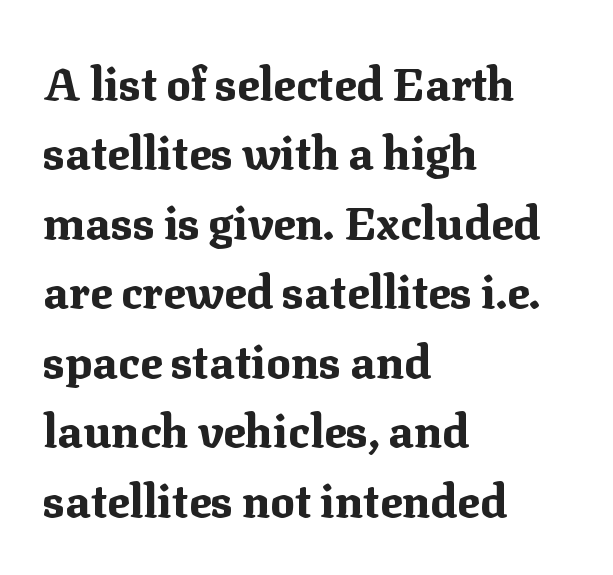
The image shows 46 px bold serif type, upright; set left-aligned, normal line spacing (1.51x), normal letter spacing, not underlined; medium stroke contrast and a medium x-height.
